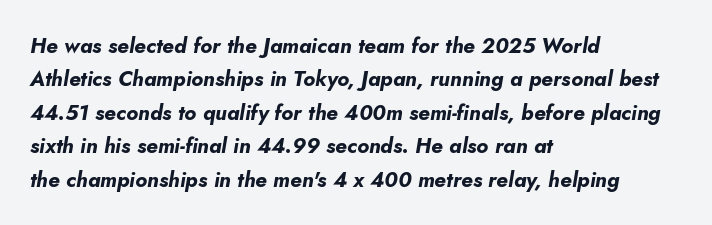
Is the type slanted? Yes — the strokes lean at a clear angle. Rule under the text: the space is simply empty. Layout note: lines flush left. A dark, heavy texture on the line: the type is bold. Summary of vertical rhythm: regular, with standard interline spacing.
